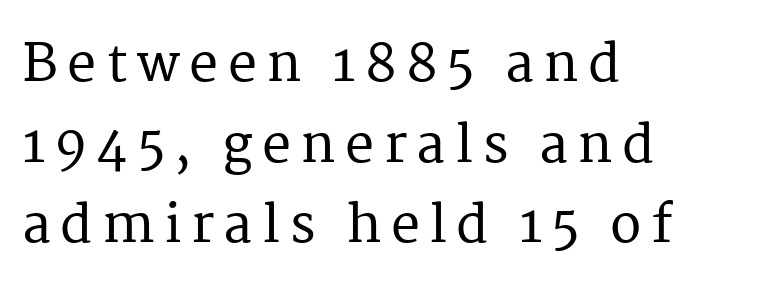
Q: Is the text italic (slanted)? A: No, it is upright.
Q: Is the typeface a serif or a sans-serif typeface? A: Serif.
Q: Is the text underlined? A: No.
Q: How is the paragraph aligned? A: Left-aligned.
Q: Is the spacing between lines tight, normal or loose? A: Normal.
Q: Width (condensed, normal, or wide)? A: Normal.
Q: Stroke contrast? A: Medium.
Q: x-height? A: Medium.
Q: Monospaced? A: No.
